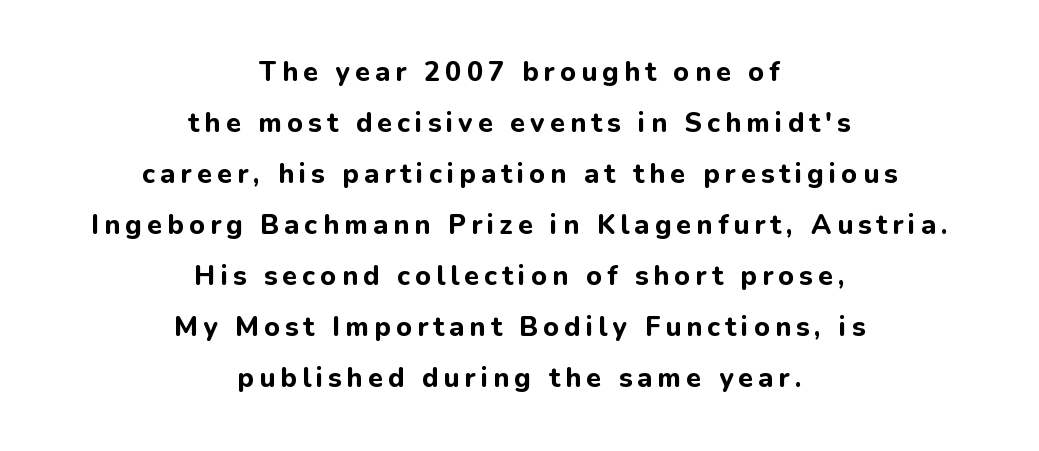
Upright lettering throughout. Rule under the text: the space is simply empty. Does the weight exceed regular? Yes, all the way to bold. Reading down the block, each line starts at a different indent, mirrored at its end.
